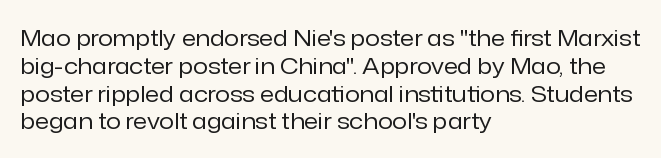
Italic: no, the glyphs are upright roman. Typeset ragged right — the left edge is the straight one. The gaps between neighbouring characters are ordinary and unremarkable. No letter is thick-stroked: the sample isn't bold. Lines of text with bare space underneath.
